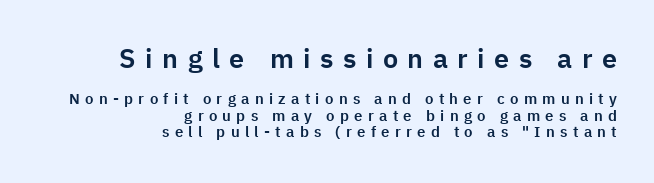
These lines huddle together more closely than default settings would place them. Glyph-to-glyph distance is far greater than everyday printed text. Which chunk is bigger? The first one — the top block dwarfs the bottom. Underlining? Definitely not there.
